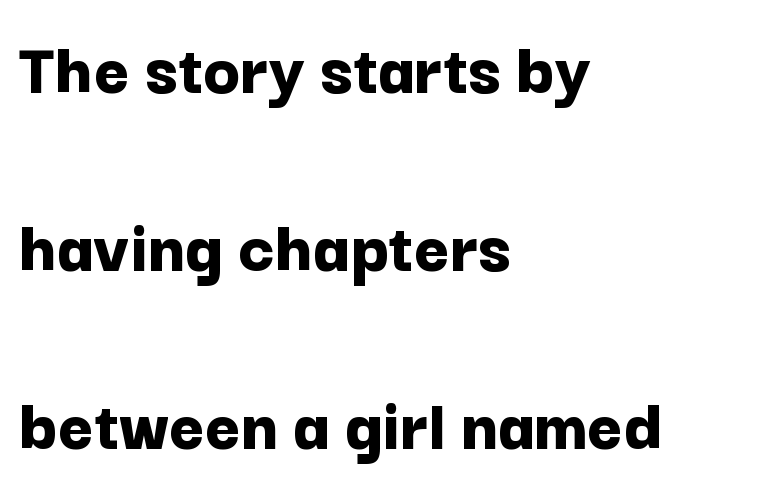
{"serif": "no", "italic": "no", "bold": "yes", "weight": "bold", "width": "normal", "stroke_contrast": "low", "x_height": "medium", "monospaced": "no", "underline": "no", "align": "left", "line_spacing": "loose", "line_spacing_ratio": 2.34, "letter_spacing": "normal", "letter_spacing_em": 0.0, "glyph_px": 76}
